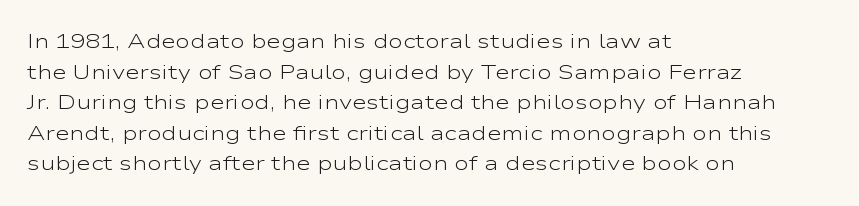
Q: Is the text bold? A: No.
Q: Is the text italic (slanted)? A: No, it is upright.
Q: Is the text underlined? A: No.
Q: How is the paragraph aligned? A: Left-aligned.
Q: Is the spacing between letters normal or unusually wide? A: Normal.
Q: Is the spacing between lines tight, normal or loose? A: Normal.
